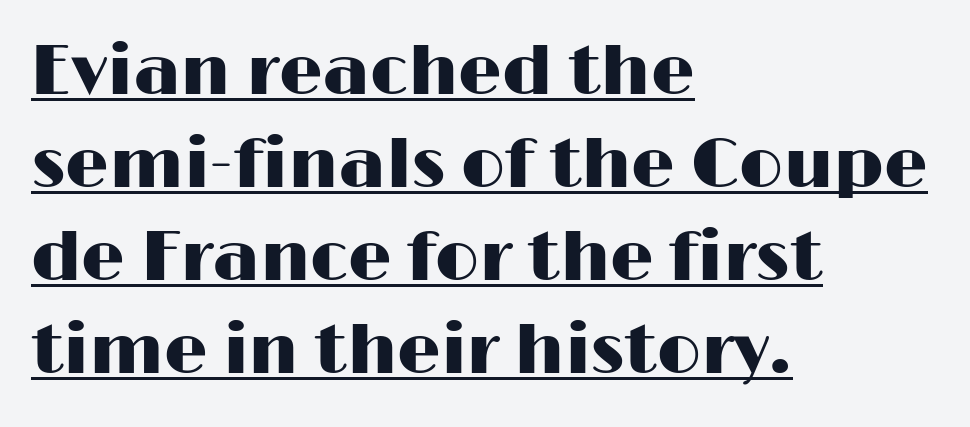
The image shows 69 px wide sans-serif type, upright; set left-aligned, normal line spacing (1.35x), normal letter spacing, underlined; high stroke contrast and a medium x-height.
